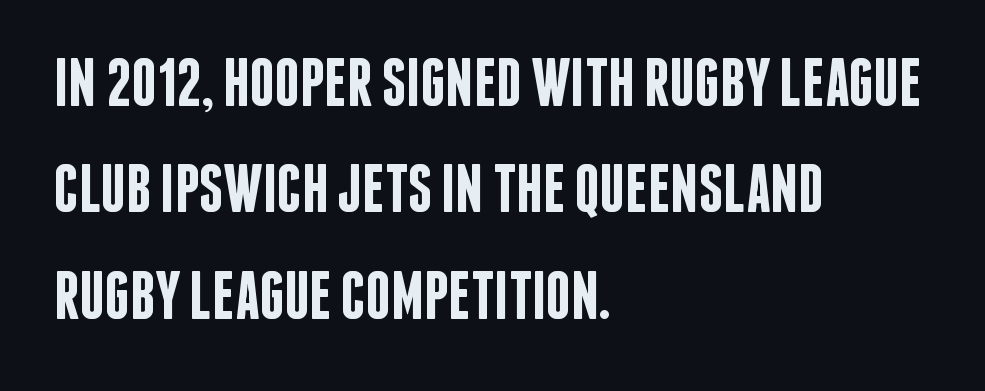
Q: Is the text bold? A: Semi-bold.
Q: Is the text italic (slanted)? A: No, it is upright.
Q: Is the typeface a serif or a sans-serif typeface? A: Sans-serif.
Q: Is the text underlined? A: No.
Q: How is the paragraph aligned? A: Left-aligned.
Q: Is the spacing between letters normal or unusually wide? A: Normal.
Q: Is the spacing between lines tight, normal or loose? A: Normal.
Q: Width (condensed, normal, or wide)? A: Condensed.
Q: Stroke contrast? A: Low.
Q: x-height? A: Large.
Q: Monospaced? A: No.
